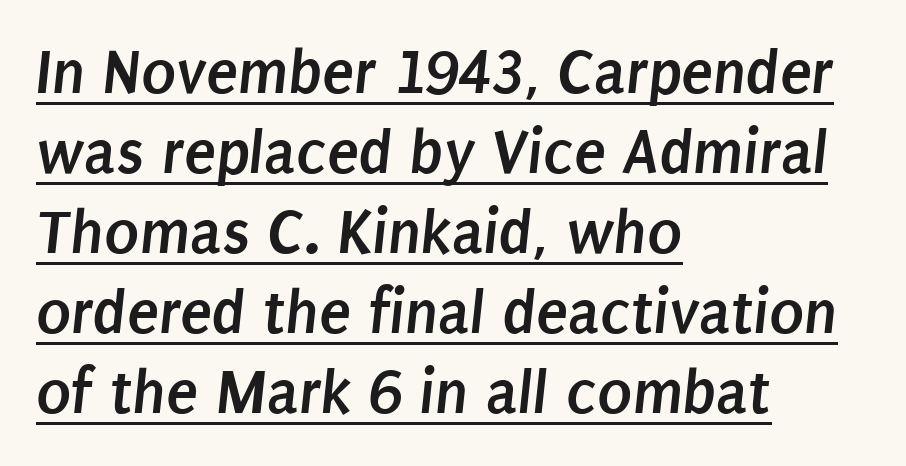
The image shows 65 px semibold, condensed sans-serif type; set left-aligned, line spacing 1.23x, normal letter spacing, underlined; low stroke contrast and a large x-height.
